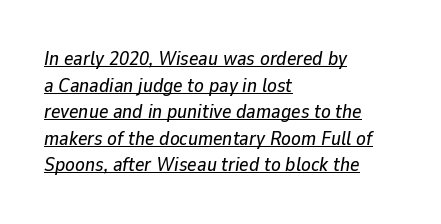
Where is the straight margin? On the left. What stands out about the letter spacing? Nothing — it is the standard amount. Would a proofreader flag this as italicized? Yes. A baseline rule has been typeset under these characters. Is there much room between lines? A standard amount, neither cramped nor airy.
